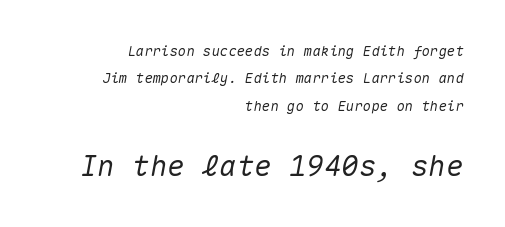
{"italic": "yes", "lean": "right", "slant_degrees": 10, "width": "normal", "stroke_contrast": "medium", "x_height": "medium", "monospaced": "yes", "underline": "no", "align": "right", "line_spacing": "loose", "line_spacing_ratio": 1.95, "letter_spacing": "normal", "letter_spacing_em": 0.0, "larger_block": "second", "size_ratio": 2.07, "glyph_px": 29}
